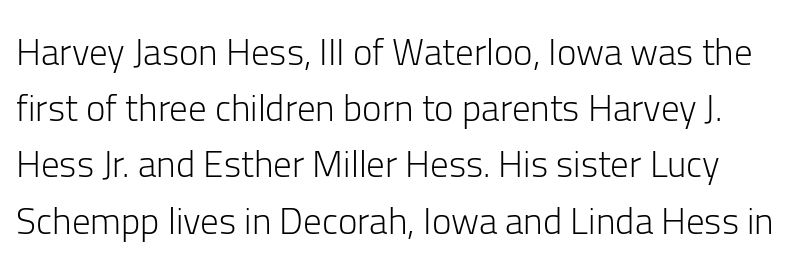
The image shows 37 px light sans-serif type, upright; set normal line spacing (1.52x), normal letter spacing, not underlined; low stroke contrast and a medium x-height.
